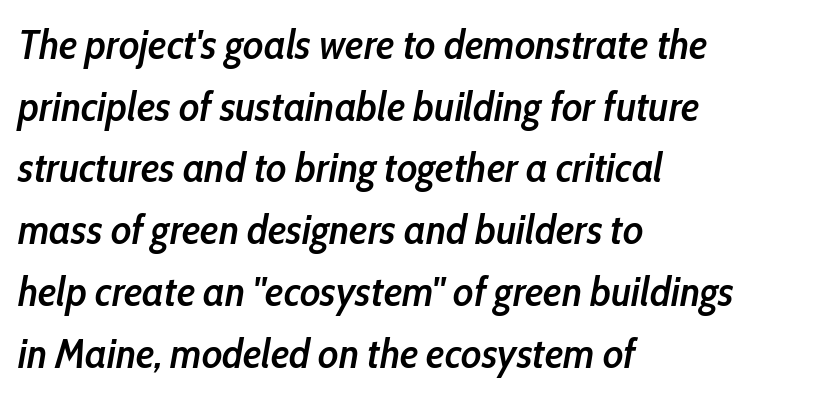
Q: Is the text bold? A: Semi-bold.
Q: Is the text italic (slanted)? A: Yes, it leans right by about 10 degrees.
Q: Is the text underlined? A: No.
Q: How is the paragraph aligned? A: Left-aligned.
Q: Is the spacing between letters normal or unusually wide? A: Normal.
Q: Is the spacing between lines tight, normal or loose? A: Normal.
Q: Width (condensed, normal, or wide)? A: Condensed.
Q: Stroke contrast? A: Low.
Q: x-height? A: Medium.
Q: Monospaced? A: No.
